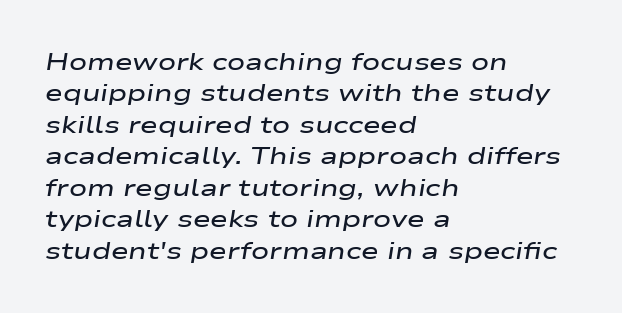
Tracking here is standard; glyphs follow each other at the usual distance. The axis of the letterforms is tilted away from vertical. Glance below the letters and you will spot only blank space. Summary of vertical rhythm: regular, with standard interline spacing.
